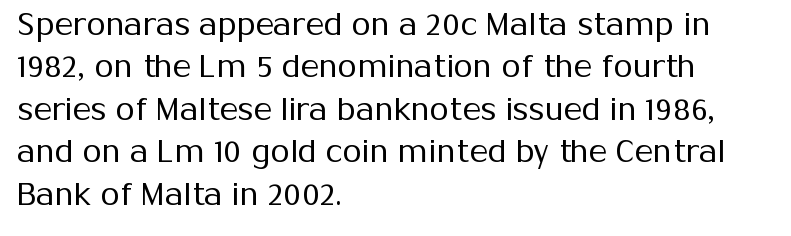
The font is comparable to plain body text, perhaps lighter. Nothing unusual about the tracking: characters are spaced as the font intends. The words here are not underlined. These lines are rendered in a variable-pitch font. Notice how the passage keeps a crisp vertical edge on the left only.
